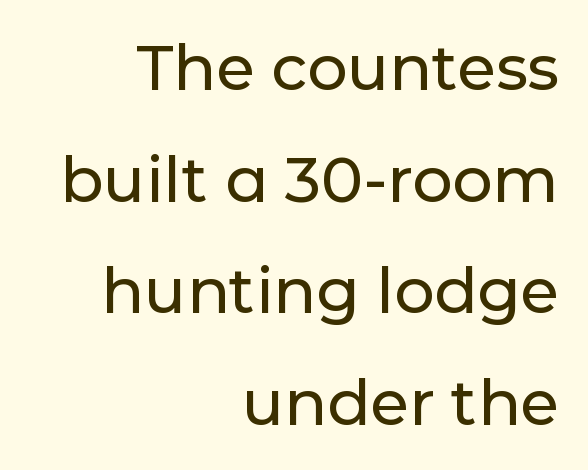
Rendered with straight, roman letterforms. Glance below the letters and you will spot only blank space. This sample is right-justified, so line beginnings fall wherever the words allow. Unlike a traditional serif, this face leaves its strokes unadorned. These lines are rendered in a variable-pitch font. Standard letterfit; no display-style spreading of the glyphs.
